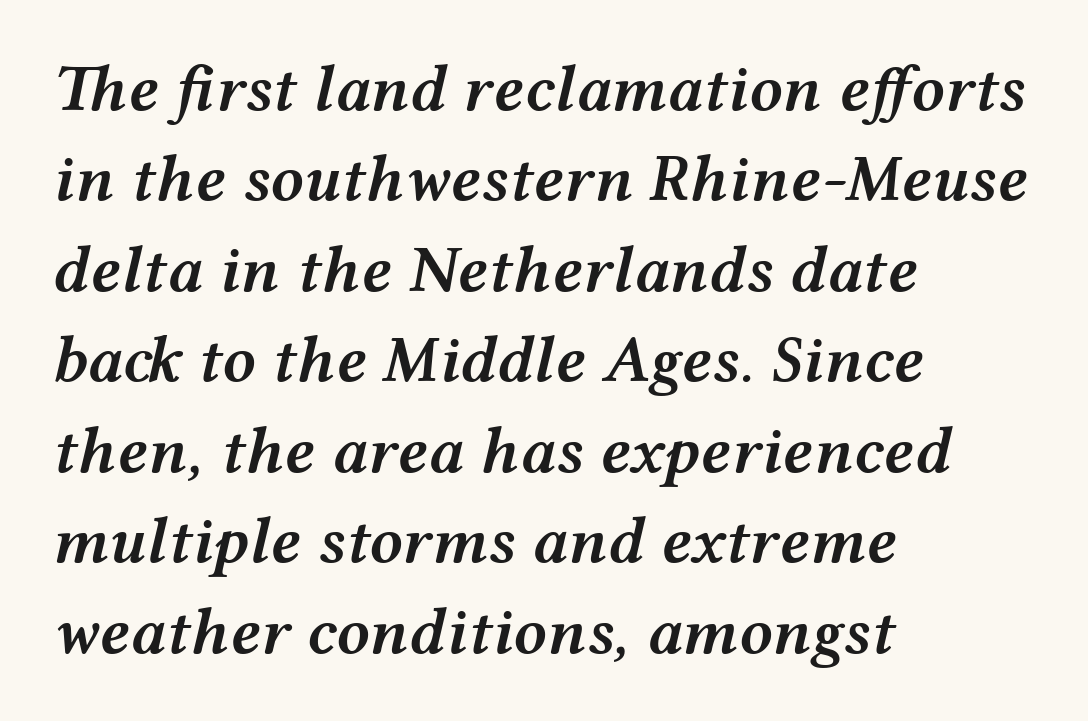
Letters rest on an invisible, unmarked baseline. Varying glyph widths throughout — classic text-font behaviour. Is the type slanted? Yes — the strokes lean at a clear angle. A fair bit of extra ink — the face is semibold, not bold. Look at the tracking — it's just the regular setting, nothing added.
